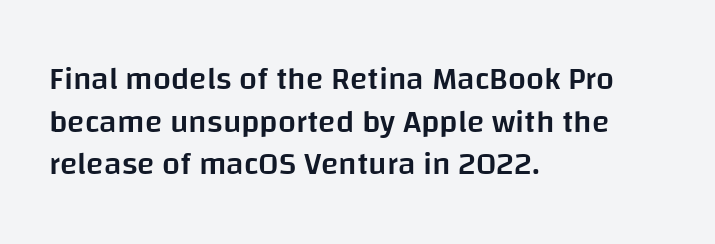
The image shows 32 px semibold sans-serif type, upright; set left-aligned, normal line spacing (1.33x), normal letter spacing, not underlined; low stroke contrast and a large x-height.
